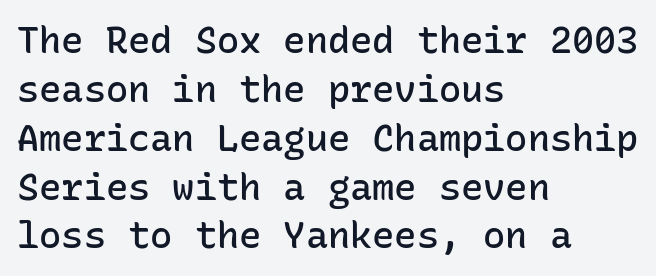
The image shows 37 px semibold sans-serif type, upright, monospaced; set left-aligned, normal line spacing (1.32x), normal letter spacing, not underlined; low stroke contrast and a medium x-height.
